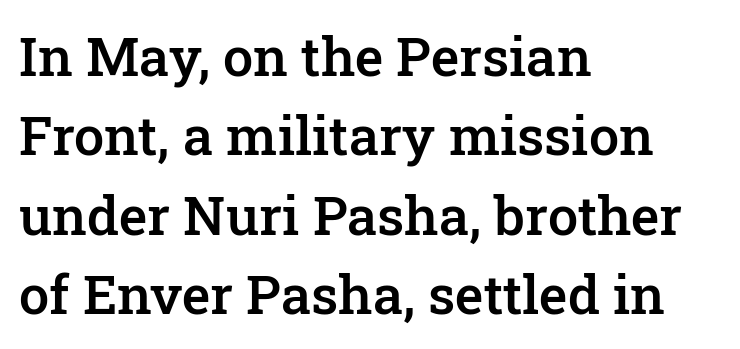
Check the space under the baseline: it is left empty. Rows of type keep a routine distance in the vertical direction. Nobody touched the tracking dial on this one. Check where the strokes stop: tiny serifs finish them off.
